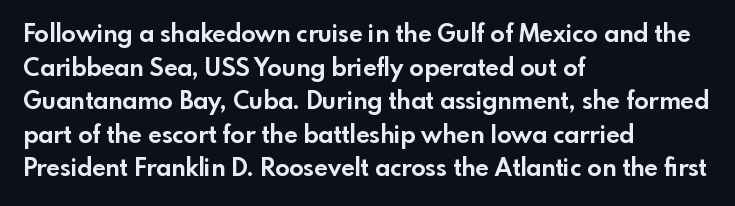
{"italic": "no", "bold": "yes", "underline": "no", "align": "left", "line_spacing": "normal", "line_spacing_ratio": 1.4, "letter_spacing": "normal", "letter_spacing_em": 0.0, "glyph_px": 24}
